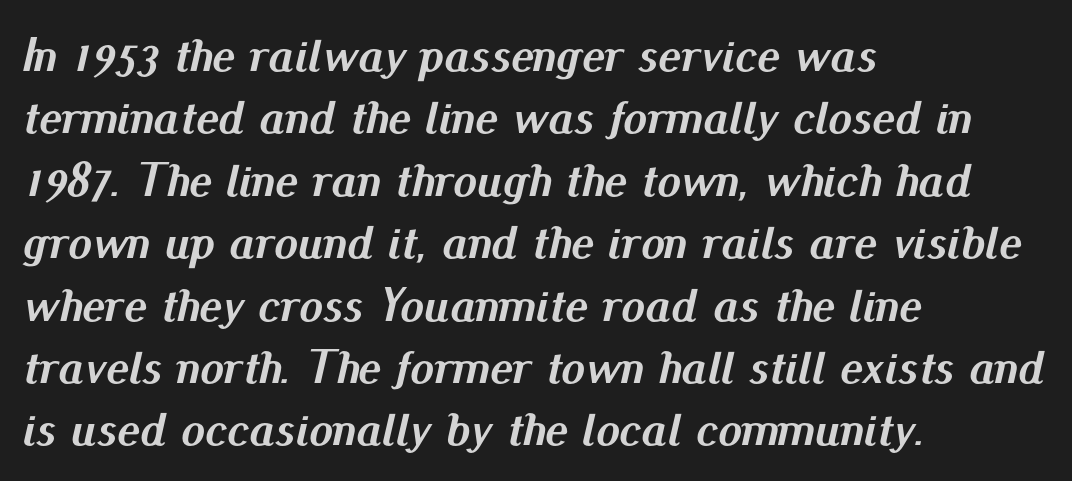
The image shows 48 px semibold type, italic (leaning right); set left-aligned, normal line spacing (1.3x), normal letter spacing, not underlined; medium stroke contrast and a small x-height.
